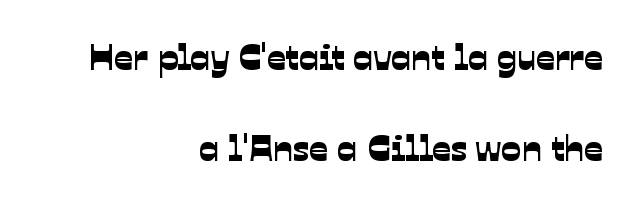
The image shows 37 px sans-serif type; set right-aligned, loose line spacing (2.46x), normal letter spacing, not underlined; low stroke contrast and a medium x-height.
